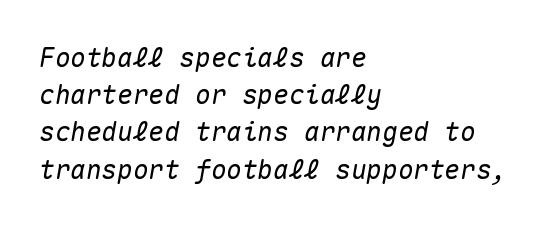
The text carries the slant typical of an italic or oblique font. Reading down the block, your eye returns to a fixed left position each line. Glyph-to-glyph distance matches everyday printed text. How would I describe the line gaps? Plain and ordinary.
